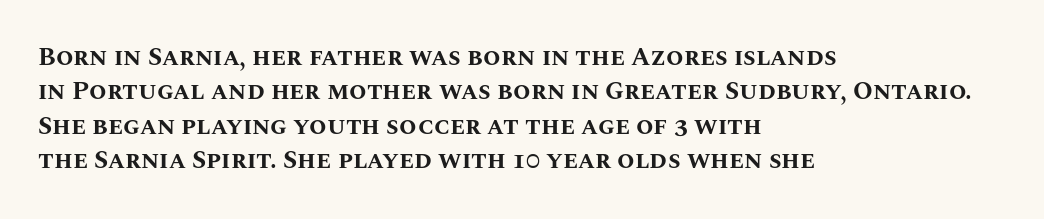
Plain, unruled lines of type. Italic: no, the glyphs are upright roman. The face used here has the dense, thick strokes of a bold. Compared with typical paragraphs, the rows here are spaced about the same. The paragraph has a hard left edge and a soft right edge. Here the glyphs are tracked normally, forming tight word shapes.
